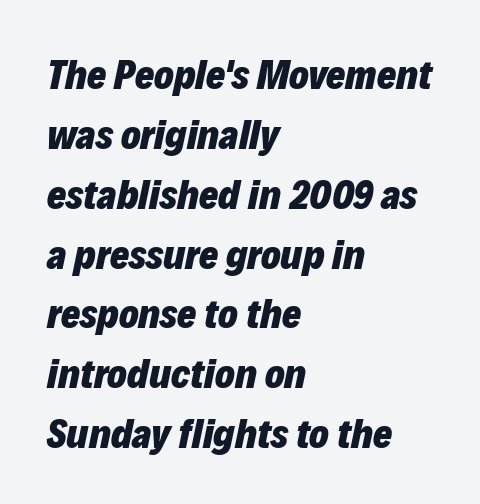
{"italic": "yes", "lean": "right", "slant_degrees": 12, "bold": "yes", "weight": "heavy", "width": "normal", "stroke_contrast": "low", "x_height": "medium", "monospaced": "no", "underline": "no", "align": "left", "line_spacing": "normal", "line_spacing_ratio": 1.46, "letter_spacing": "normal", "letter_spacing_em": 0.0, "glyph_px": 41}
